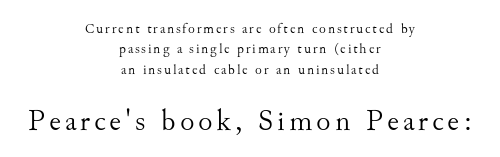
The image shows 30 px light serif type, upright; set centered, normal line spacing (1.45x), not underlined; the second (bottom) block is 2.14x larger; medium stroke contrast and a small x-height.
